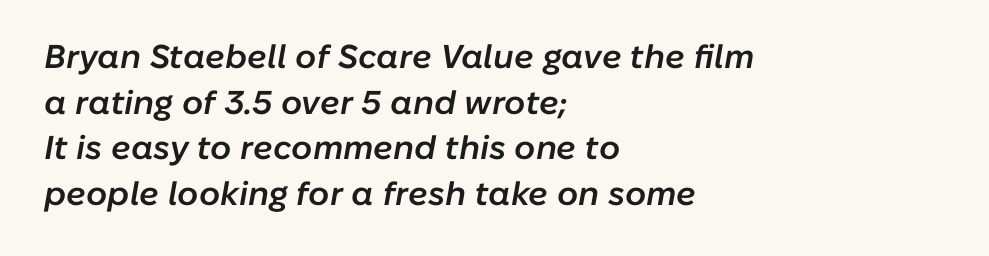
{"italic": "yes", "lean": "right", "slant_degrees": 10, "bold": "semi", "weight": "semibold", "width": "normal", "stroke_contrast": "low", "x_height": "medium", "monospaced": "no", "underline": "no", "align": "left", "line_spacing": "normal", "line_spacing_ratio": 1.38, "letter_spacing": "normal", "letter_spacing_em": 0.0, "glyph_px": 33}
